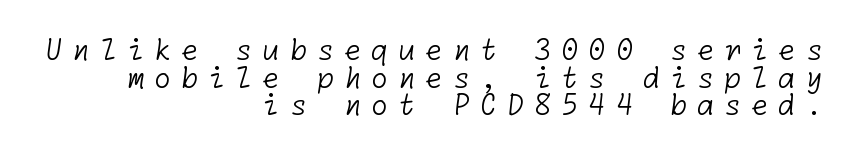
{"serif": "no", "bold": "no", "weight": "light", "width": "normal", "stroke_contrast": "low", "x_height": "medium", "underline": "no", "align": "right", "line_spacing": "tight", "line_spacing_ratio": 0.99, "letter_spacing": "wide", "letter_spacing_em": 0.35, "glyph_px": 28}
